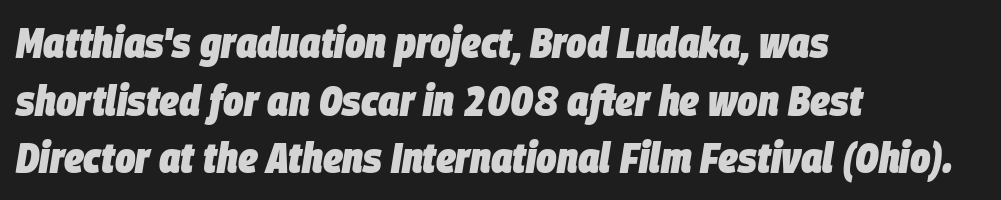
Q: Is the text bold? A: Yes.
Q: Is the text italic (slanted)? A: Yes, it leans right by about 9 degrees.
Q: Is the text underlined? A: No.
Q: How is the paragraph aligned? A: Left-aligned.
Q: Is the spacing between letters normal or unusually wide? A: Normal.
Q: Is the spacing between lines tight, normal or loose? A: Normal.
Q: Width (condensed, normal, or wide)? A: Condensed.
Q: Stroke contrast? A: Low.
Q: x-height? A: Large.
Q: Monospaced? A: No.
